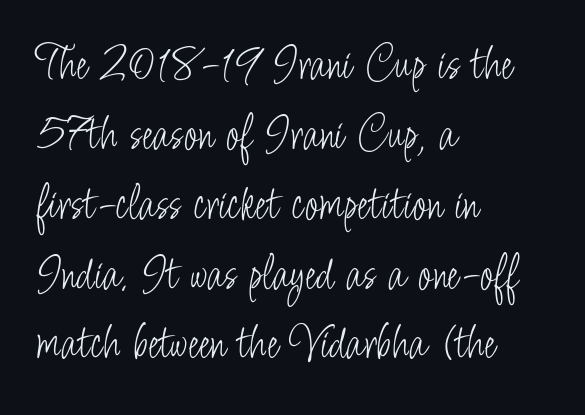
The image shows 51 px light, condensed sans-serif type; set left-aligned, normal line spacing (1.37x), normal letter spacing, not underlined; low stroke contrast and a small x-height.
